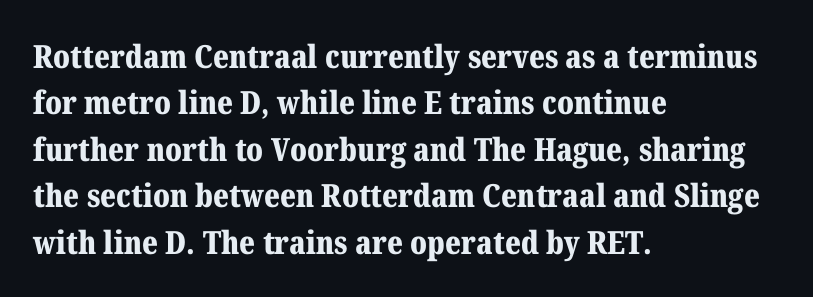
These lines stack with their left ends in a neat column. Typographic density is high because the face is bold. This sample has the flowing, uneven cadence of proportional lettering. How would I describe the line gaps? Plain and ordinary. Nope, not italic — everything's standing straight.
